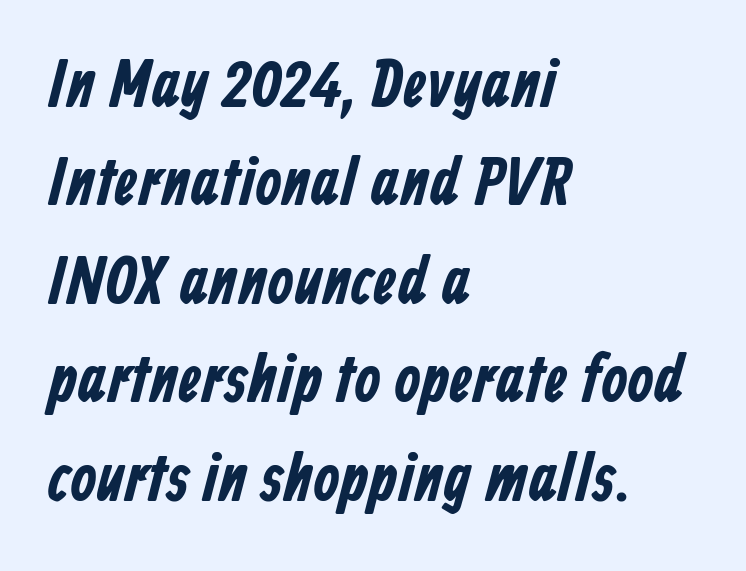
The rendering uses natural spacing where letterforms have individual widths. The zone under the glyphs is completely vacant. A classic flush-left, rag-right setting is used for this passage. The vertical gap from one line to the next is medium. Regarding serifs, this sample does without them. Words appear dense and cohesive because spacing is normal.
